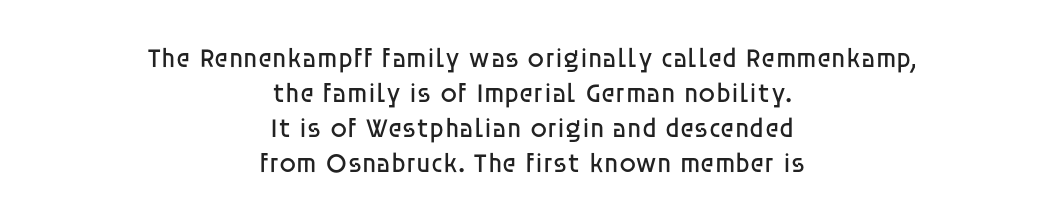
A student would call this center alignment; a typographer would say set centered. The specimen reads as upright at a glance. No letter is thick-stroked: the sample isn't bold. Decoration check: the copy has no underline.
